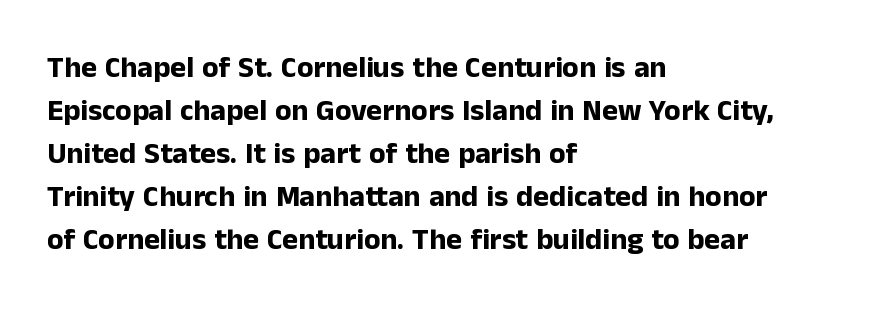
{"serif": "no", "italic": "no", "bold": "yes", "weight": "bold", "width": "normal", "stroke_contrast": "low", "x_height": "medium", "monospaced": "no", "underline": "no", "align": "left", "line_spacing": "normal", "line_spacing_ratio": 1.43, "letter_spacing": "normal", "letter_spacing_em": 0.0, "glyph_px": 30}
